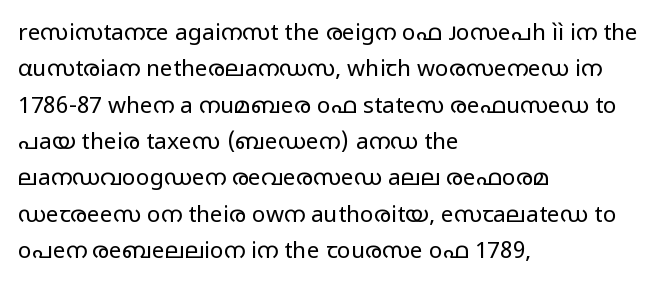
The image shows 23 px text type, upright; set left-aligned, normal line spacing (1.58x), normal letter spacing, not underlined.
